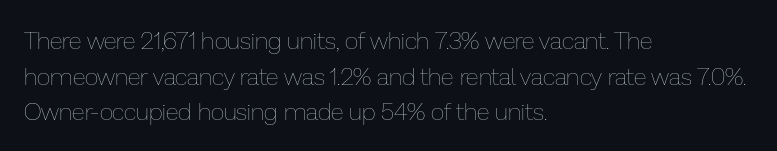
Q: Is the text bold? A: No.
Q: Is the text italic (slanted)? A: No, it is upright.
Q: Is the text underlined? A: No.
Q: How is the paragraph aligned? A: Left-aligned.
Q: Is the spacing between letters normal or unusually wide? A: Normal.
Q: Is the spacing between lines tight, normal or loose? A: Normal.
